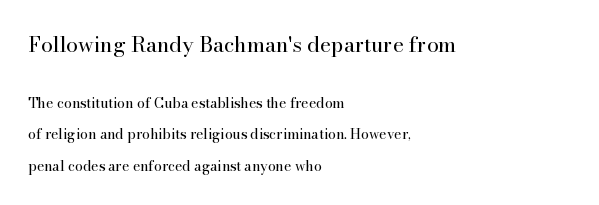
Rows of type keep a wide berth in the vertical direction. The weight tops out at a normal text grade. Tracking value appears to be zero — textbook default spacing. The upper block of text is set noticeably larger than the block beneath it.
